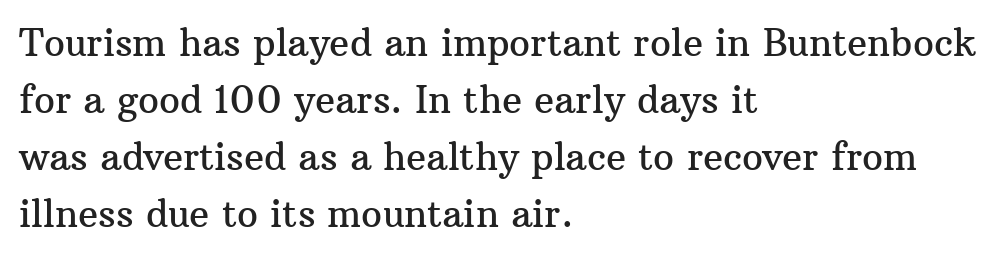
The image shows 37 px serif type, upright; set left-aligned, normal line spacing (1.54x), normal letter spacing, not underlined; medium stroke contrast and a medium x-height.
